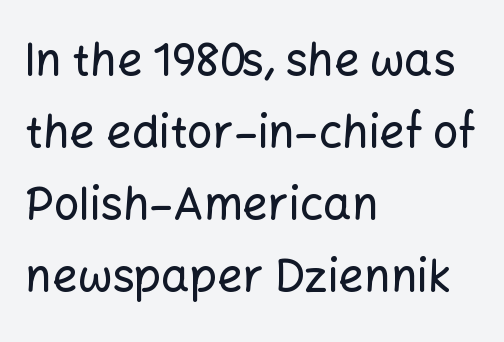
Every stem runs plumb, perpendicular to the baseline. Clear beneath every line of the passage. Regarding serifs, this sample does without them. Notice how descenders clear the ascenders below comfortably — that's standard leading. In CSS terms this would be text-align: left. Tracking value appears to be zero — textbook default spacing.
